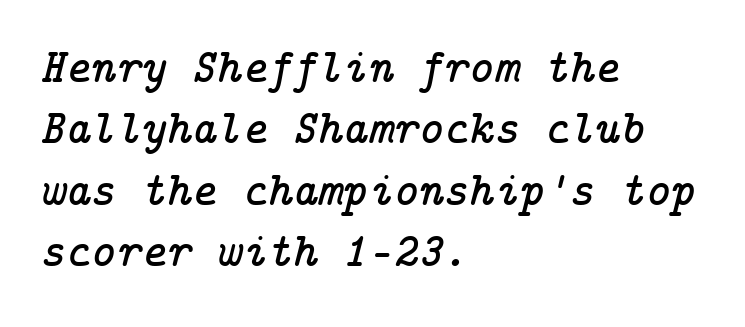
{"serif": "yes", "italic": "yes", "lean": "right", "slant_degrees": 14, "width": "normal", "stroke_contrast": "low", "x_height": "medium", "underline": "no", "align": "left", "line_spacing": "normal", "line_spacing_ratio": 1.28, "letter_spacing": "normal", "letter_spacing_em": 0.0, "glyph_px": 48}
